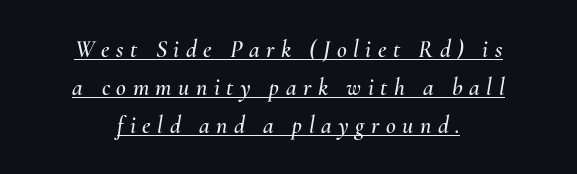
Layout note: lines centered. Look at the tracking — it's clearly loosened, letters drifting apart. Reading down the column, the eye jumps a familiar distance to each next line. Underline: present.
